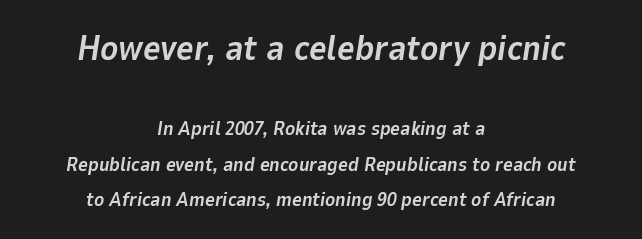
It's the slanting kind of type. Which chunk is bigger? The first one — the top block dwarfs the bottom. A typesetter would call this zero additional tracking. The letters advance in unequal steps, a hallmark of proportional type. On the weight axis this lands at bold, roughly 700. The glyphs are unaccompanied by any horizontal stroke below them.
